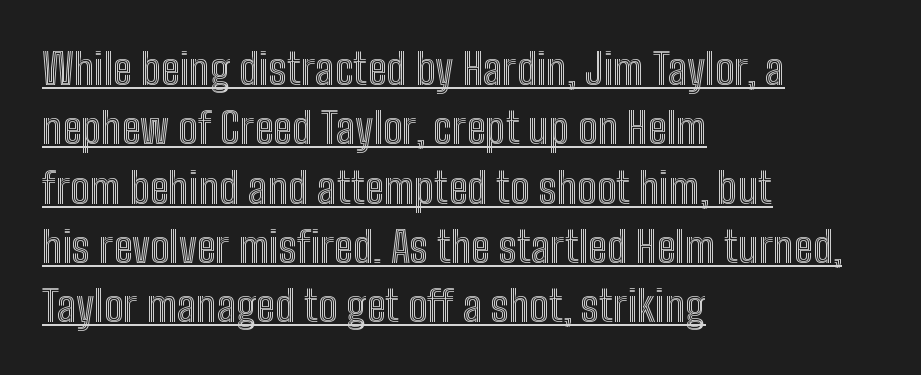
The image shows 43 px condensed type, upright; set left-aligned, normal line spacing (1.38x), normal letter spacing, underlined; a medium x-height.
